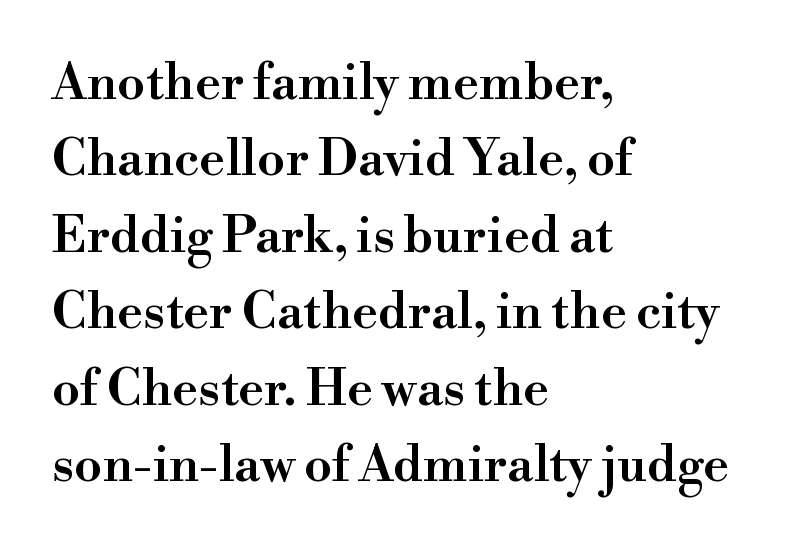
The image shows 50 px semibold serif type, upright; set left-aligned, normal line spacing (1.53x), normal letter spacing, not underlined; high stroke contrast and a small x-height.
